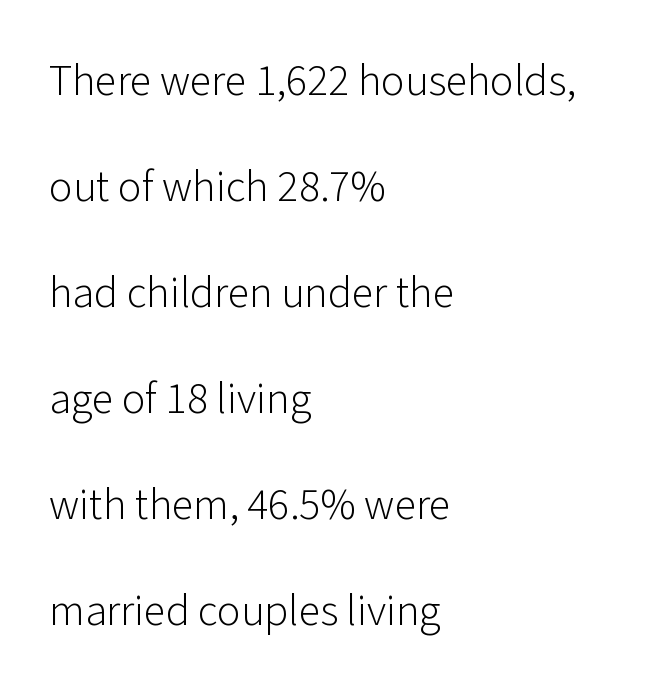
No italicization has been applied; the sample stays upright. The letters look calm and open, with moderate or lighter stems. Do the characters align in a grid? No, the font is proportional. Rows of type keep a wide berth in the vertical direction. A clean baseline with only descenders dipping below it. To sum up the face: it is a sans, with no serifs.
